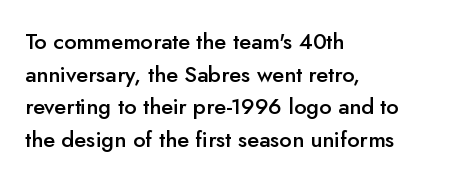
The image shows 22 px text type, upright; set left-aligned, normal line spacing (1.48x), normal letter spacing, not underlined.
